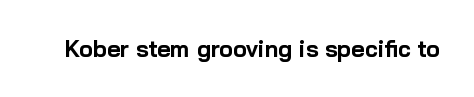
Q: Is the text bold? A: Yes.
Q: Is the text italic (slanted)? A: No, it is upright.
Q: Is the text underlined? A: No.
Q: Is the spacing between letters normal or unusually wide? A: Normal.
